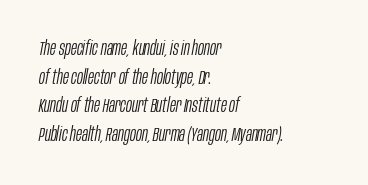
Line starts are locked; line ends wander. Check under the words: just untouched page. Reading down the column, the eye jumps a familiar distance to each next line. The weight tops out at a normal text grade. The specimen reads as italic at a glance. The letterforms sit shoulder to shoulder at normal distance.
